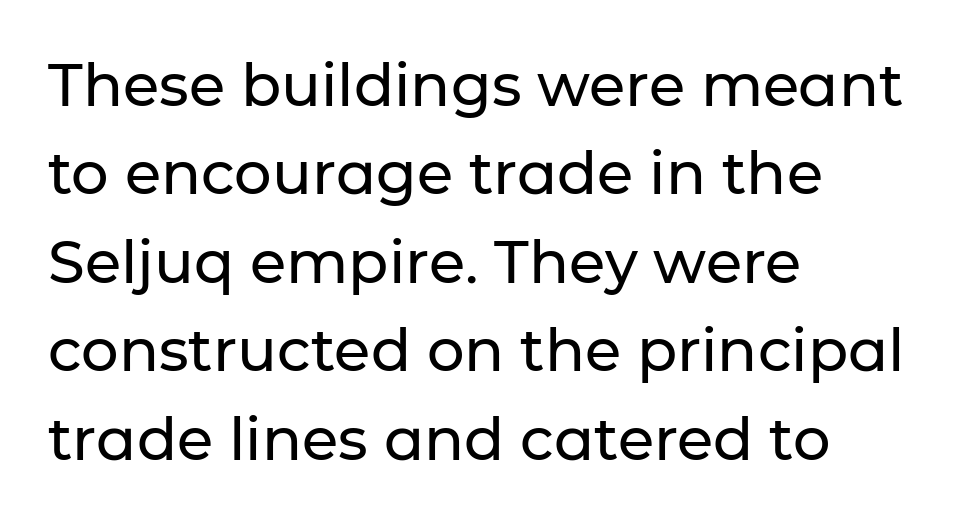
Q: Is the text italic (slanted)? A: No, it is upright.
Q: Is the typeface a serif or a sans-serif typeface? A: Sans-serif.
Q: Is the text underlined? A: No.
Q: How is the paragraph aligned? A: Left-aligned.
Q: Is the spacing between letters normal or unusually wide? A: Normal.
Q: Is the spacing between lines tight, normal or loose? A: Normal.
Q: Width (condensed, normal, or wide)? A: Normal.
Q: Stroke contrast? A: Low.
Q: x-height? A: Medium.
Q: Monospaced? A: No.
